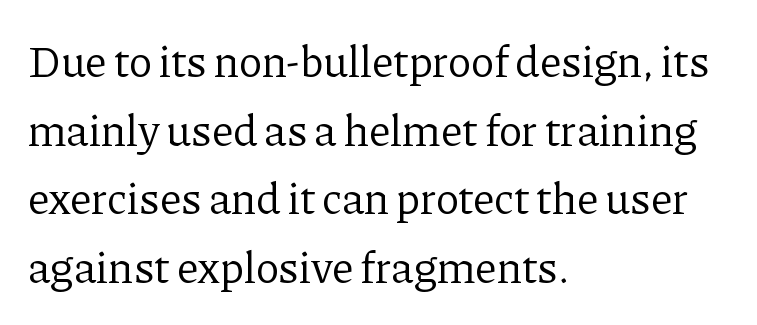
Q: Is the text bold? A: No.
Q: Is the text italic (slanted)? A: No, it is upright.
Q: Is the typeface a serif or a sans-serif typeface? A: Serif.
Q: Is the text underlined? A: No.
Q: How is the paragraph aligned? A: Left-aligned.
Q: Is the spacing between letters normal or unusually wide? A: Normal.
Q: Is the spacing between lines tight, normal or loose? A: Normal.
Q: Width (condensed, normal, or wide)? A: Normal.
Q: Stroke contrast? A: Low.
Q: x-height? A: Medium.
Q: Monospaced? A: No.
